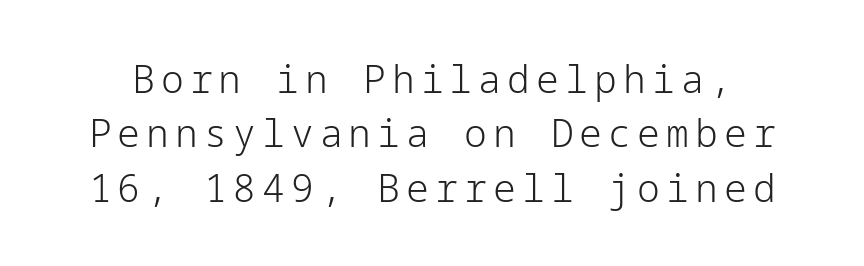
Unbolded letterforms with no extra heft. Regular leading. The designer went with a sans here, leaving each stem footless. The typography opts for an upright posture over an oblique one.
